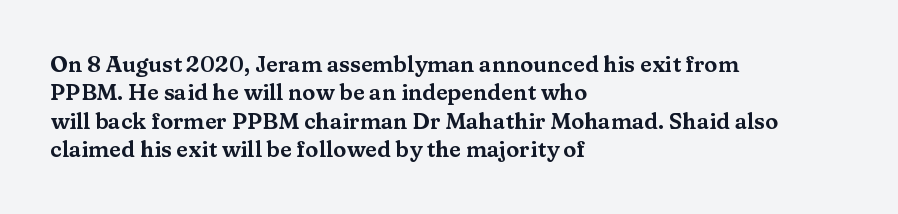
The image shows 22 px text type, upright; set left-aligned, normal line spacing (1.29x), normal letter spacing, not underlined.
